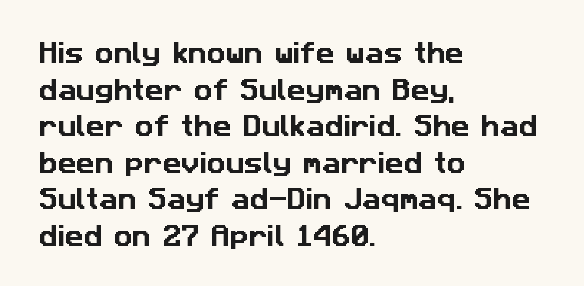
The image shows 23 px text type; set left-aligned, normal line spacing (1.59x), normal letter spacing, not underlined.
